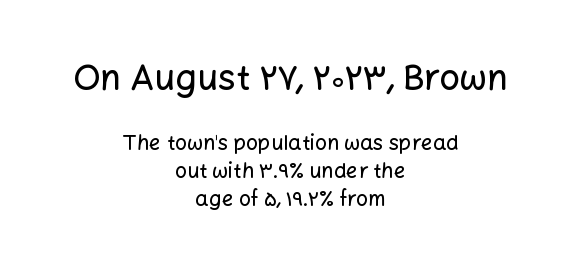
Q: Is the text italic (slanted)? A: No, it is upright.
Q: Is the typeface a serif or a sans-serif typeface? A: Sans-serif.
Q: Is the text underlined? A: No.
Q: How is the paragraph aligned? A: Centered.
Q: Is the spacing between letters normal or unusually wide? A: Normal.
Q: Is the spacing between lines tight, normal or loose? A: Normal.
Q: Which block of text is set in a larger size, the first (top) or the second (bottom)? A: The first (top) one.
Q: Width (condensed, normal, or wide)? A: Normal.
Q: Stroke contrast? A: Low.
Q: x-height? A: Medium.
Q: Monospaced? A: No.
